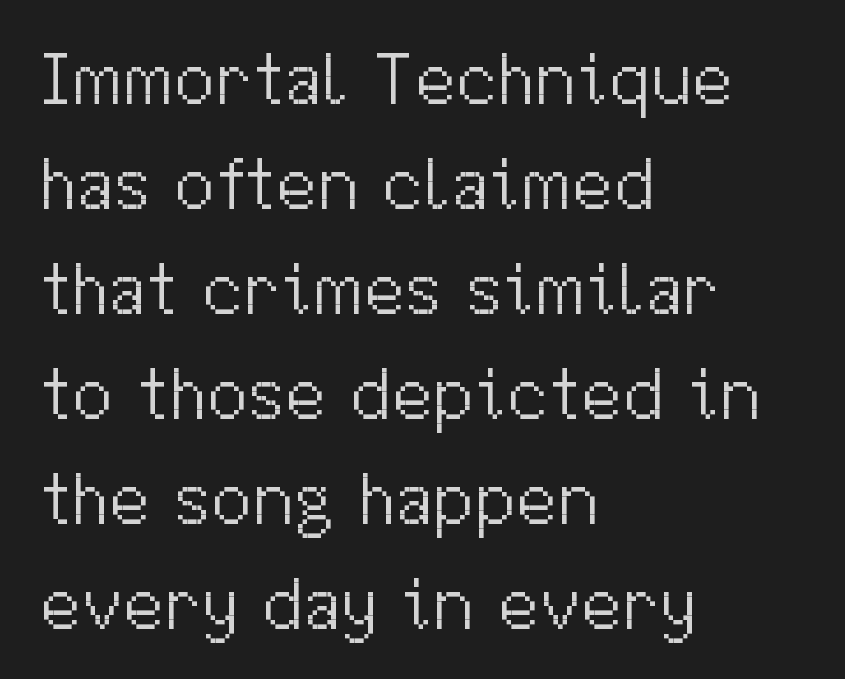
{"serif": "no", "italic": "no", "bold": "no", "weight": "light", "width": "normal", "stroke_contrast": "medium", "x_height": "medium", "monospaced": "no", "underline": "no", "align": "left", "line_spacing": "normal", "line_spacing_ratio": 1.42, "letter_spacing": "normal", "letter_spacing_em": 0.0, "glyph_px": 74}
